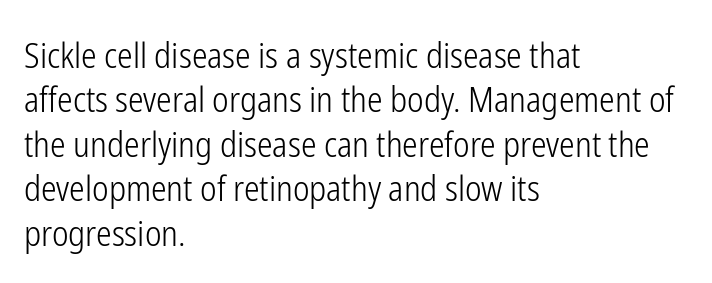
The image shows 35 px light, condensed sans-serif type, upright; set left-aligned, normal line spacing (1.27x), normal letter spacing, not underlined; low stroke contrast and a medium x-height.
